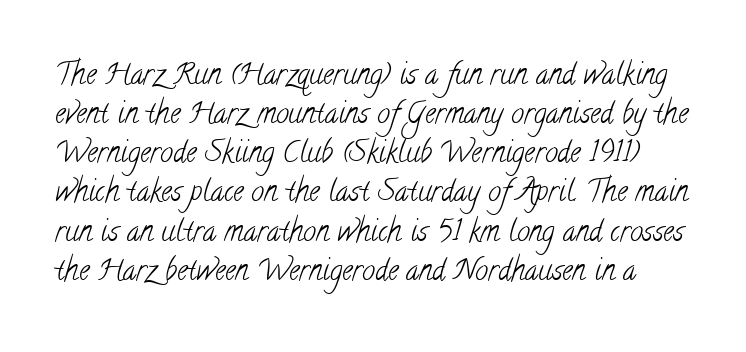
The rows are spaced the way most documents space them. No chunkiness to these letters — they're not bold. Underlining? Definitely not there. The line texture is even and compact thanks to regular tracking.
